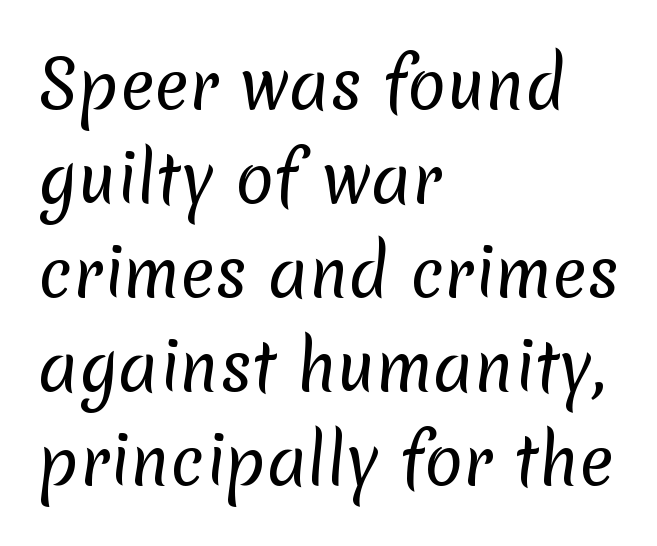
The image shows 64 px regular-weight sans-serif type; set left-aligned, normal line spacing (1.47x), normal letter spacing, not underlined; low stroke contrast and a medium x-height.
